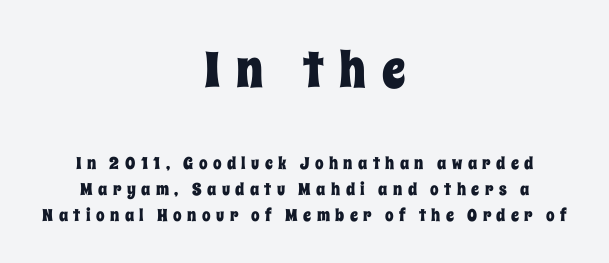
The image shows 50 px condensed type, upright; set centered, normal line spacing (1.52x), unusually wide letter spacing (+0.32 em), not underlined; the first (top) block is 2.94x larger; low stroke contrast and a large x-height.
